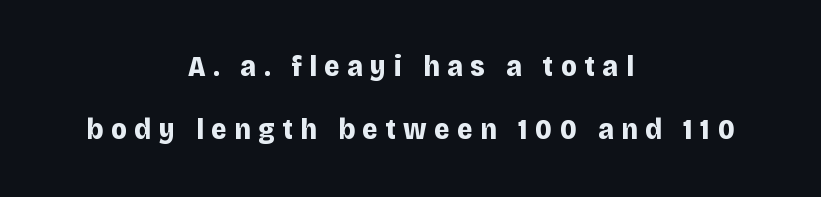
The image shows 30 px bold sans-serif type, upright; set centered, loose line spacing (2.11x), unusually wide letter spacing (+0.25 em), not underlined; low stroke contrast and a large x-height.
